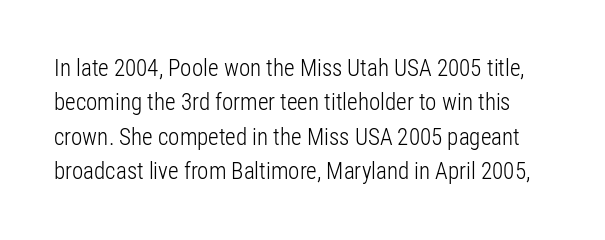
{"italic": "no", "bold": "no", "underline": "no", "line_spacing": "normal", "line_spacing_ratio": 1.5, "letter_spacing": "normal", "letter_spacing_em": 0.0, "glyph_px": 23}
